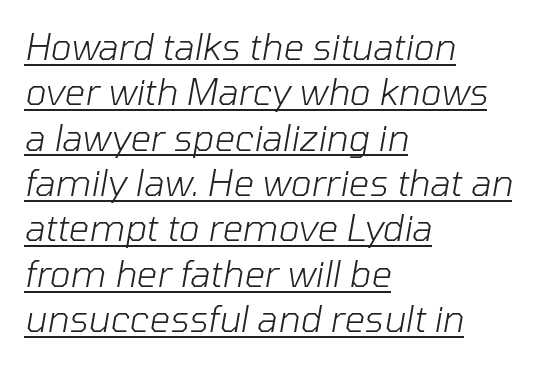
{"italic": "yes", "lean": "right", "slant_degrees": 10, "bold": "no", "weight": "light", "width": "normal", "stroke_contrast": "low", "x_height": "medium", "monospaced": "no", "underline": "yes", "align": "left", "line_spacing": "normal", "line_spacing_ratio": 1.26, "letter_spacing": "normal", "letter_spacing_em": 0.0, "glyph_px": 36}
